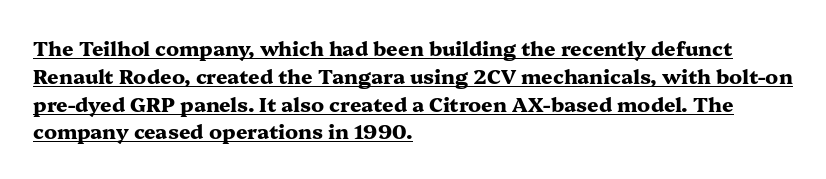
Leading matches the norm, producing a regular column. In terms of letterspacing, this is plain default setting. Visually the block forms a straight wall on the left and a jagged coastline on the right. Typographic density is high because the face is bold. Is there an underline? Yes — a line sits under the letters.
